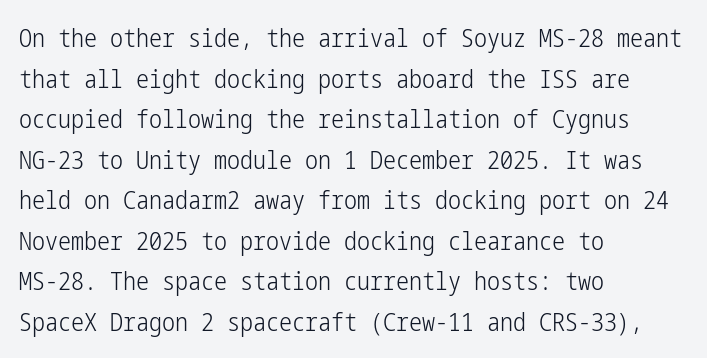
Q: Is the text bold? A: No.
Q: Is the text italic (slanted)? A: No, it is upright.
Q: Is the text underlined? A: No.
Q: How is the paragraph aligned? A: Left-aligned.
Q: Is the spacing between letters normal or unusually wide? A: Normal.
Q: Is the spacing between lines tight, normal or loose? A: Normal.
